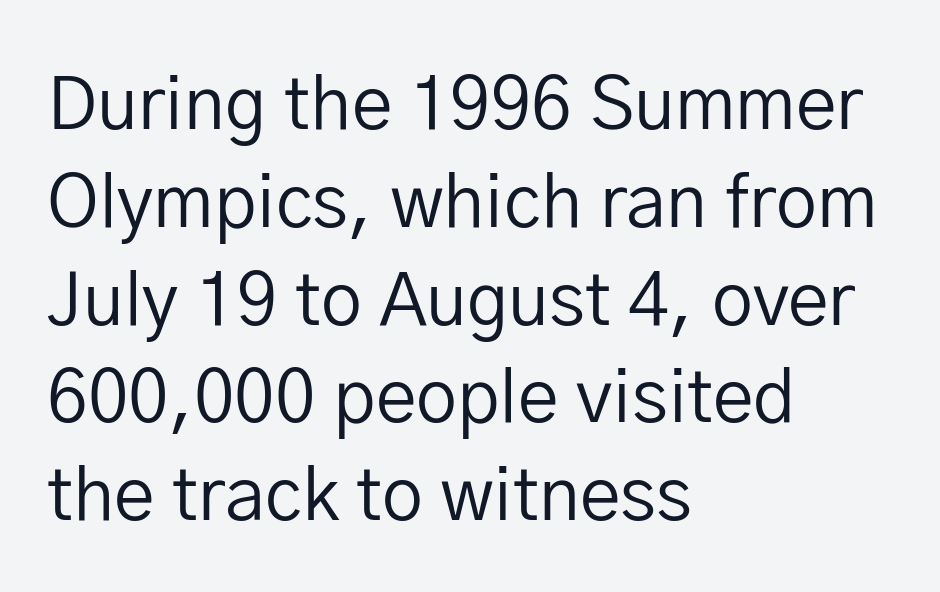
Q: Is the text bold? A: No.
Q: Is the text italic (slanted)? A: No, it is upright.
Q: Is the typeface a serif or a sans-serif typeface? A: Sans-serif.
Q: Is the text underlined? A: No.
Q: How is the paragraph aligned? A: Left-aligned.
Q: Is the spacing between letters normal or unusually wide? A: Normal.
Q: Is the spacing between lines tight, normal or loose? A: Normal.
Q: Width (condensed, normal, or wide)? A: Normal.
Q: Stroke contrast? A: Low.
Q: x-height? A: Medium.
Q: Monospaced? A: No.
